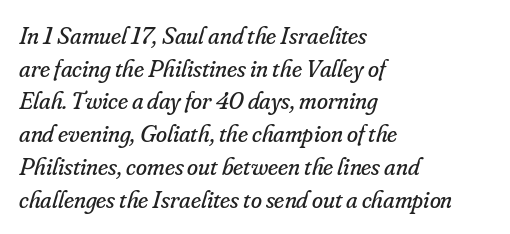
{"italic": "yes", "lean": "right", "slant_degrees": 16, "bold": "no", "underline": "no", "align": "left", "line_spacing": "normal", "line_spacing_ratio": 1.31, "letter_spacing": "normal", "letter_spacing_em": 0.0, "glyph_px": 25}
